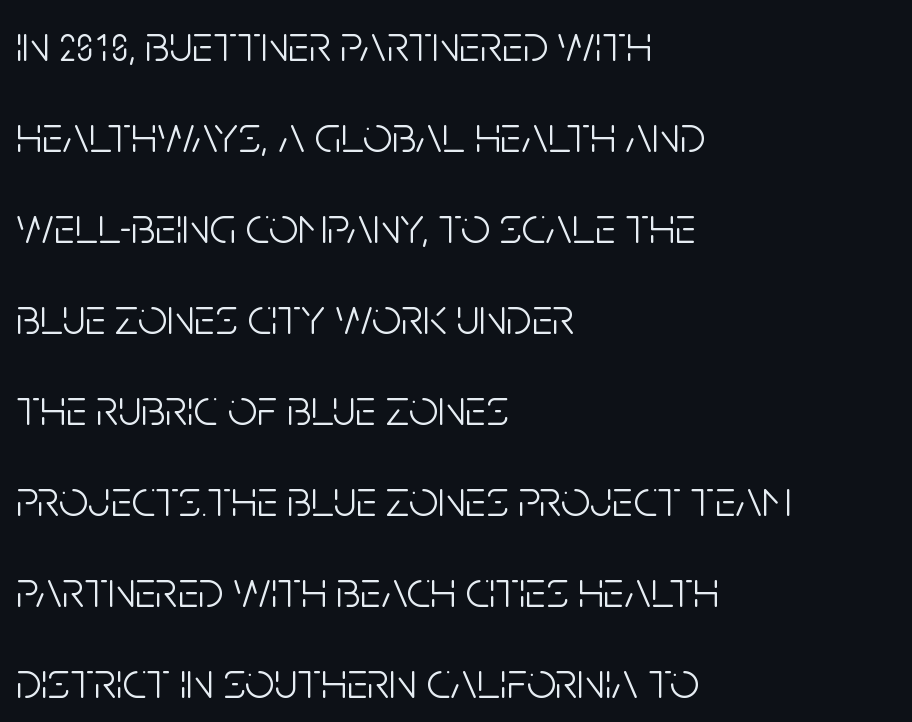
Q: Is the text bold? A: No.
Q: Is the text italic (slanted)? A: No, it is upright.
Q: Is the typeface a serif or a sans-serif typeface? A: Sans-serif.
Q: Is the text underlined? A: No.
Q: How is the paragraph aligned? A: Left-aligned.
Q: Is the spacing between letters normal or unusually wide? A: Normal.
Q: Width (condensed, normal, or wide)? A: Condensed.
Q: Stroke contrast? A: Low.
Q: x-height? A: Large.
Q: Monospaced? A: No.
